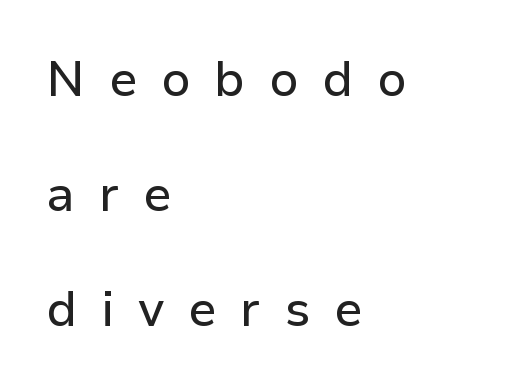
{"serif": "no", "italic": "no", "width": "normal", "stroke_contrast": "low", "x_height": "medium", "monospaced": "no", "underline": "no", "align": "left", "line_spacing": "loose", "line_spacing_ratio": 2.35, "letter_spacing": "wide", "letter_spacing_em": 0.49, "glyph_px": 49}
